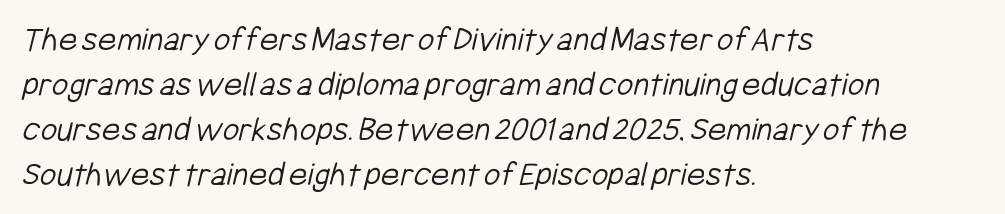
The image shows 36 px light, condensed sans-serif type; set left-aligned, normal line spacing (1.25x), normal letter spacing, not underlined; low stroke contrast and a medium x-height.
